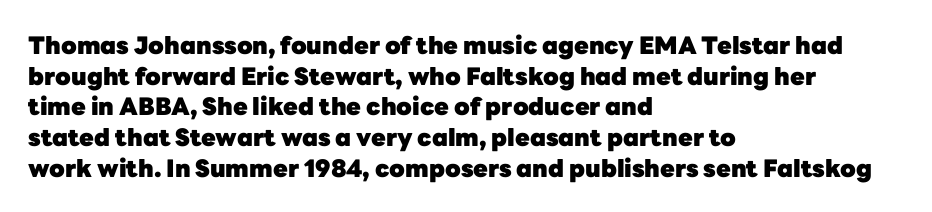
Q: Is the text bold? A: Yes.
Q: Is the text italic (slanted)? A: No, it is upright.
Q: Is the text underlined? A: No.
Q: How is the paragraph aligned? A: Left-aligned.
Q: Is the spacing between letters normal or unusually wide? A: Normal.
Q: Is the spacing between lines tight, normal or loose? A: Normal.
